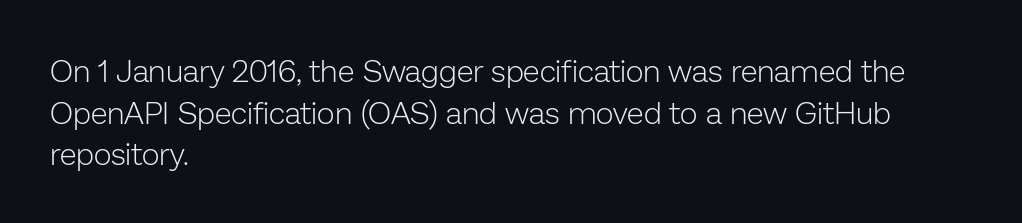
The image shows 31 px light sans-serif type, upright; set left-aligned, normal line spacing (1.34x), normal letter spacing, not underlined; low stroke contrast and a medium x-height.
